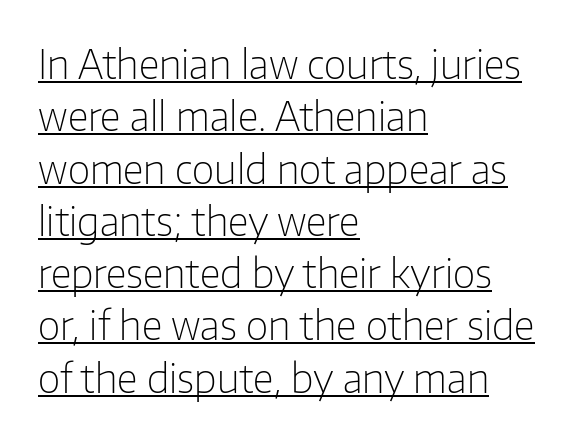
Q: Is the text bold? A: No.
Q: Is the text italic (slanted)? A: No, it is upright.
Q: Is the typeface a serif or a sans-serif typeface? A: Sans-serif.
Q: Is the text underlined? A: Yes.
Q: How is the paragraph aligned? A: Left-aligned.
Q: Is the spacing between letters normal or unusually wide? A: Normal.
Q: Is the spacing between lines tight, normal or loose? A: Normal.
Q: Width (condensed, normal, or wide)? A: Normal.
Q: Stroke contrast? A: Low.
Q: x-height? A: Medium.
Q: Monospaced? A: No.
